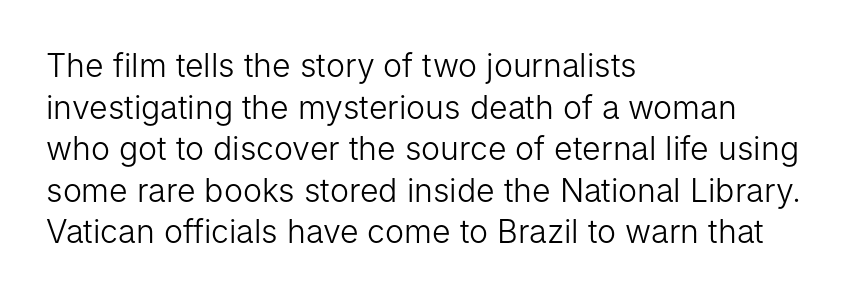
Think of a printed novel: that variable character pitch is what you see here. Anything drawn beneath the words? Only blank space. The face used here is a sans, in the tradition of grotesques and geometrics. Layout note: lines flush left. The face looks like a standard text weight, possibly lighter. The rendering uses a moderate line-height, typical for paragraphs.
